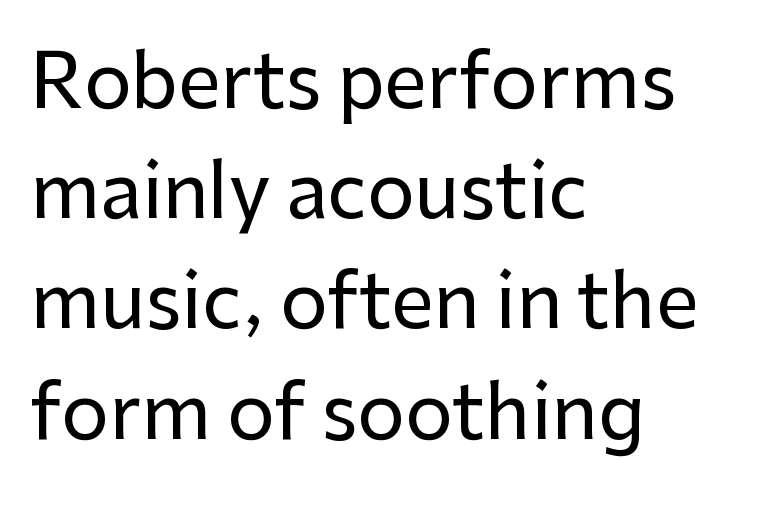
This sample uses plain, unmodified letter spacing. Proportional: the letters do not fall into vertical columns. Type without underlining. Typographically, this falls in the sans-serif category. These lines are set flush left with a ragged right edge. The designer left line spacing at the default.
